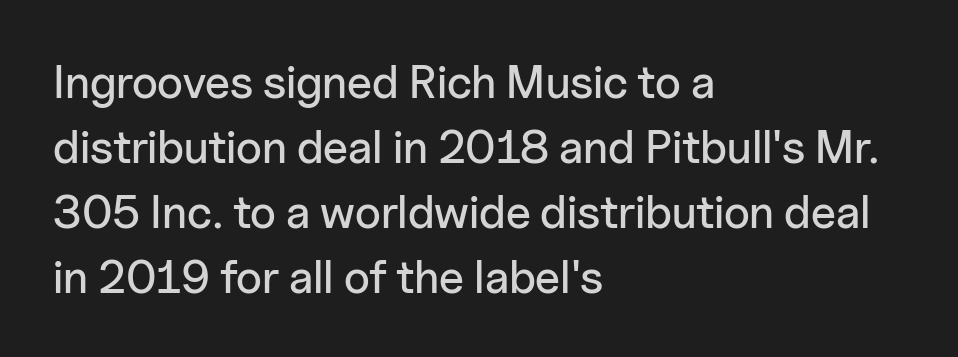
The image shows 46 px sans-serif type, upright; set left-aligned, normal line spacing (1.41x), normal letter spacing, not underlined; low stroke contrast and a medium x-height.
